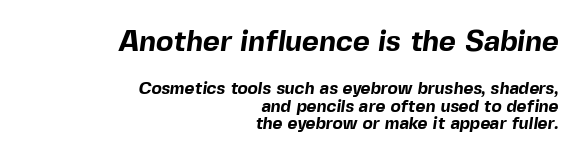
{"serif": "no", "bold": "yes", "weight": "bold", "width": "normal", "x_height": "medium", "monospaced": "no", "underline": "no", "align": "right", "line_spacing": "tight", "line_spacing_ratio": 1.01, "letter_spacing": "normal", "letter_spacing_em": 0.0, "larger_block": "first", "size_ratio": 1.71, "glyph_px": 29}
